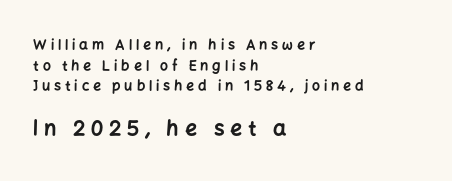
Larger block? The one below; the one above is distinctly smaller. The glyphs are unaccompanied by any horizontal stroke below them. The rows are spaced the way most documents space them. Line starts are locked; line ends wander. The glyphs have the mass of a bold cut.
